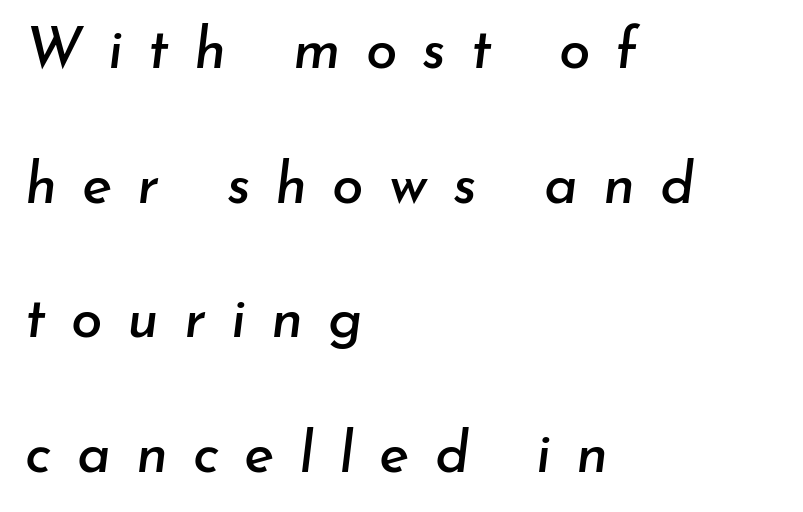
{"italic": "yes", "lean": "right", "slant_degrees": 7, "width": "normal", "stroke_contrast": "low", "x_height": "small", "monospaced": "no", "underline": "no", "align": "left", "line_spacing": "loose", "line_spacing_ratio": 2.36, "letter_spacing": "wide", "letter_spacing_em": 0.44, "glyph_px": 57}
